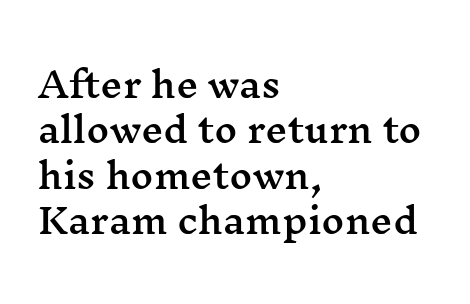
Q: Is the text italic (slanted)? A: No, it is upright.
Q: Is the typeface a serif or a sans-serif typeface? A: Serif.
Q: Is the text underlined? A: No.
Q: How is the paragraph aligned? A: Left-aligned.
Q: Is the spacing between letters normal or unusually wide? A: Normal.
Q: Is the spacing between lines tight, normal or loose? A: Normal.
Q: Width (condensed, normal, or wide)? A: Wide.
Q: Stroke contrast? A: Medium.
Q: x-height? A: Medium.
Q: Monospaced? A: No.
